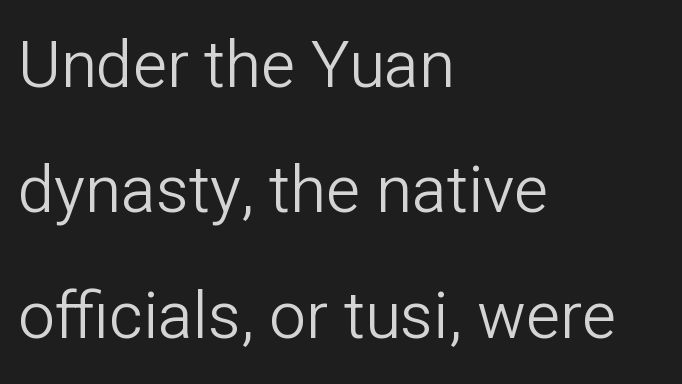
{"serif": "no", "italic": "no", "bold": "no", "weight": "light", "width": "normal", "stroke_contrast": "low", "x_height": "medium", "monospaced": "no", "underline": "no", "align": "left", "line_spacing": "loose", "line_spacing_ratio": 1.93, "letter_spacing": "normal", "letter_spacing_em": 0.0, "glyph_px": 65}
